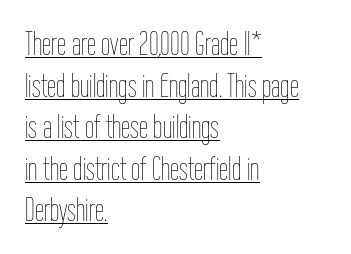
The image shows 33 px thin, condensed type, upright; set left-aligned, normal line spacing (1.26x), normal letter spacing, underlined; low stroke contrast and a medium x-height.
